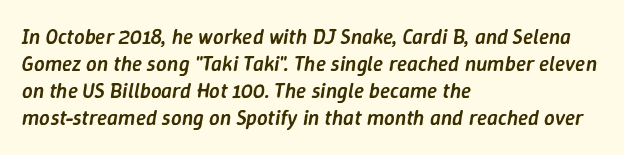
{"italic": "yes", "lean": "right", "slant_degrees": 9, "bold": "semi", "underline": "no", "align": "left", "line_spacing": "normal", "line_spacing_ratio": 1.29, "letter_spacing": "normal", "letter_spacing_em": 0.0, "glyph_px": 21}
